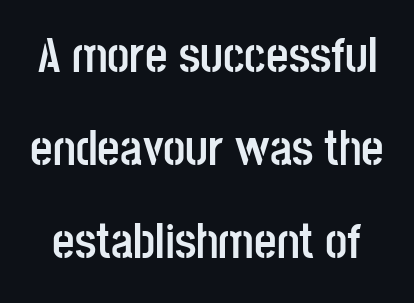
The image shows 49 px semibold, condensed sans-serif type, upright; set loose line spacing (1.9x), normal letter spacing, not underlined; low stroke contrast and a large x-height.
